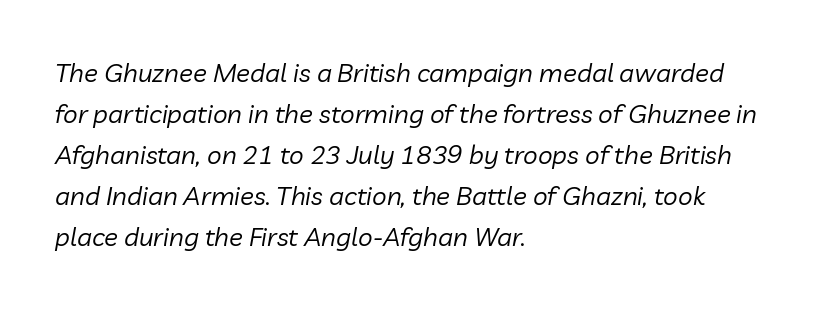
The glyphs are unaccompanied by any horizontal stroke below them. This is oblique type, the kind used for emphasis or titles. Here the glyphs are tracked normally, forming tight word shapes. Horizontal alignment here is leftward, the default for most running prose.
